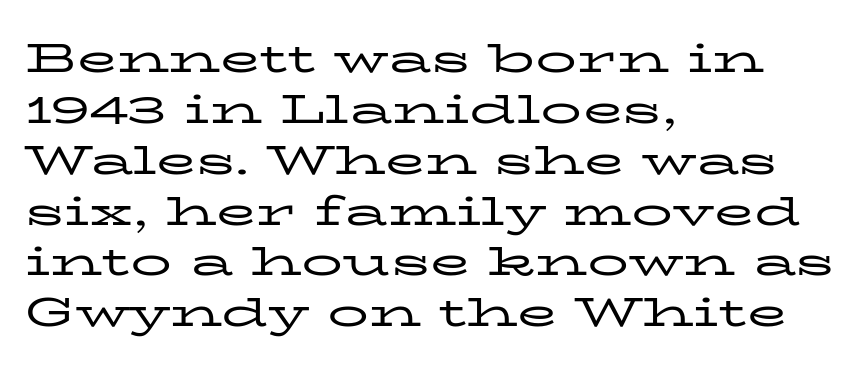
{"serif": "yes", "italic": "no", "bold": "no", "weight": "regular", "width": "wide", "stroke_contrast": "low", "x_height": "medium", "monospaced": "no", "underline": "no", "align": "left", "line_spacing_ratio": 1.24, "letter_spacing": "normal", "letter_spacing_em": 0.0, "glyph_px": 41}
